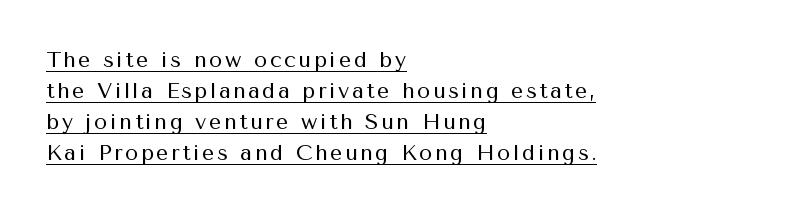
This rendering features underlined lettering. Letters have the restrained weight of plain body copy at most. Is the block centered? No — it sits flush against the left margin. The leading is moderate, giving the passage an even texture. Posture: straight, roman, zero tilt.
